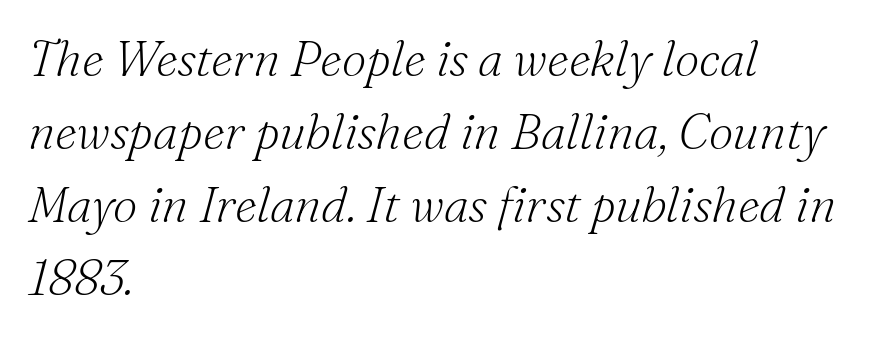
A typesetter would call this leading conventional body-copy spacing. The area under the type is left untouched. A student would call this left alignment; a typographer would say flush left, rag right. Stems and bowls with no extra thickness — not bold. Stroke terminals: seriffed. The passage shown is typed in a proportional face where columns would drift.
